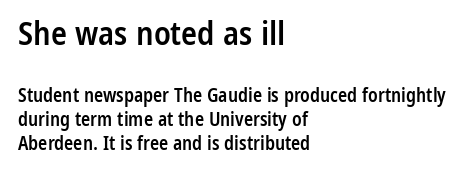
Q: Is the text bold? A: Semi-bold.
Q: Is the text italic (slanted)? A: No, it is upright.
Q: Is the typeface a serif or a sans-serif typeface? A: Sans-serif.
Q: Is the text underlined? A: No.
Q: How is the paragraph aligned? A: Left-aligned.
Q: Is the spacing between letters normal or unusually wide? A: Normal.
Q: Is the spacing between lines tight, normal or loose? A: Normal.
Q: Which block of text is set in a larger size, the first (top) or the second (bottom)? A: The first (top) one.
Q: Width (condensed, normal, or wide)? A: Condensed.
Q: Stroke contrast? A: Low.
Q: x-height? A: Medium.
Q: Monospaced? A: No.
